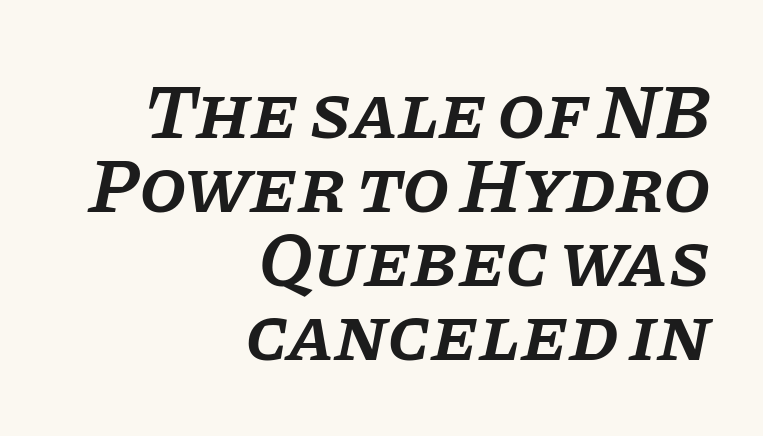
Q: Is the text bold? A: Semi-bold.
Q: Is the text italic (slanted)? A: Yes, it leans right by about 11 degrees.
Q: Is the typeface a serif or a sans-serif typeface? A: Serif.
Q: Is the text underlined? A: No.
Q: How is the paragraph aligned? A: Right-aligned.
Q: Is the spacing between letters normal or unusually wide? A: Normal.
Q: Is the spacing between lines tight, normal or loose? A: Tight.
Q: Width (condensed, normal, or wide)? A: Normal.
Q: Stroke contrast? A: Low.
Q: x-height? A: Large.
Q: Monospaced? A: No.
